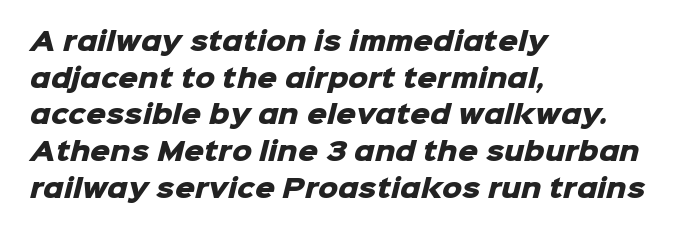
Line spacing here is normal. Nobody touched the tracking dial on this one. Students, this is bold: see how much ink each stroke carries. Descender tails drop into unmarked territory.
